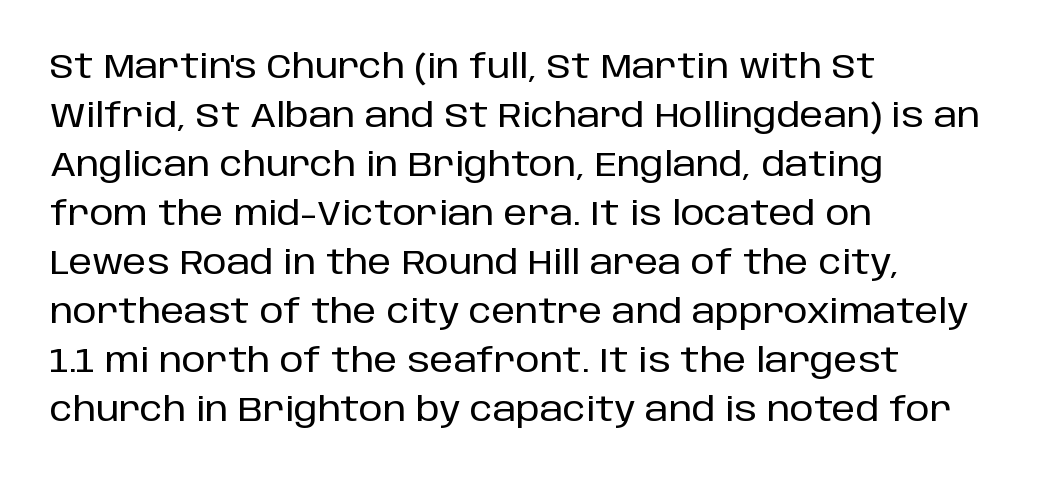
The image shows 34 px sans-serif type, upright; set left-aligned, normal line spacing (1.44x), normal letter spacing, not underlined; low stroke contrast and a large x-height.
